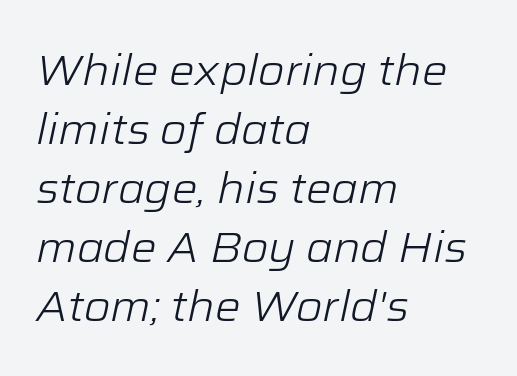
{"italic": "yes", "lean": "right", "slant_degrees": 12, "bold": "no", "weight": "light", "width": "normal", "stroke_contrast": "low", "x_height": "medium", "monospaced": "no", "underline": "no", "align": "left", "line_spacing": "normal", "line_spacing_ratio": 1.37, "letter_spacing": "normal", "letter_spacing_em": 0.0, "glyph_px": 43}
